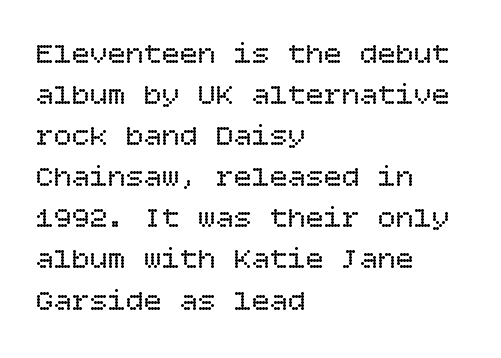
The image shows 30 px regular-weight type, upright; set left-aligned, normal line spacing (1.37x), normal letter spacing, not underlined; low stroke contrast and a large x-height.
